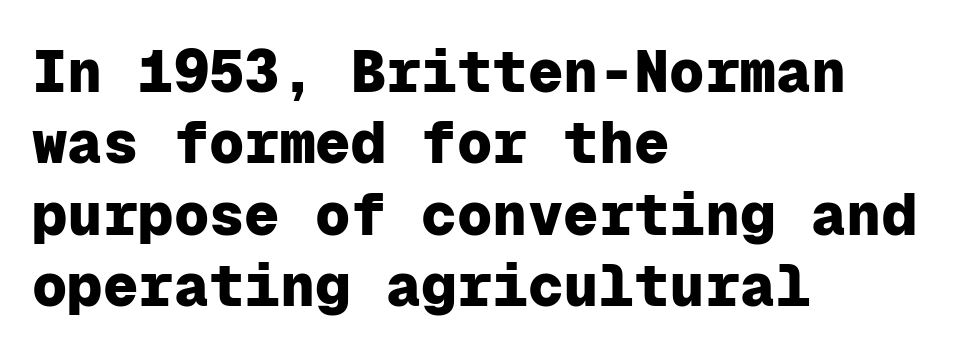
The image shows 59 px heavy sans-serif type, upright, monospaced; set left-aligned, line spacing 1.21x, normal letter spacing, not underlined; low stroke contrast and a medium x-height.
